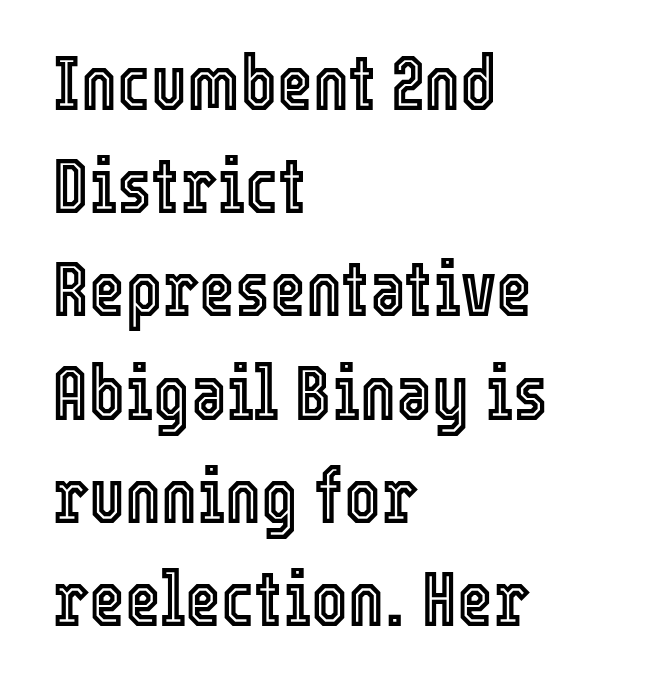
{"italic": "no", "width": "condensed", "x_height": "medium", "monospaced": "no", "underline": "no", "align": "left", "line_spacing": "normal", "line_spacing_ratio": 1.34, "letter_spacing": "normal", "letter_spacing_em": 0.0, "glyph_px": 77}
